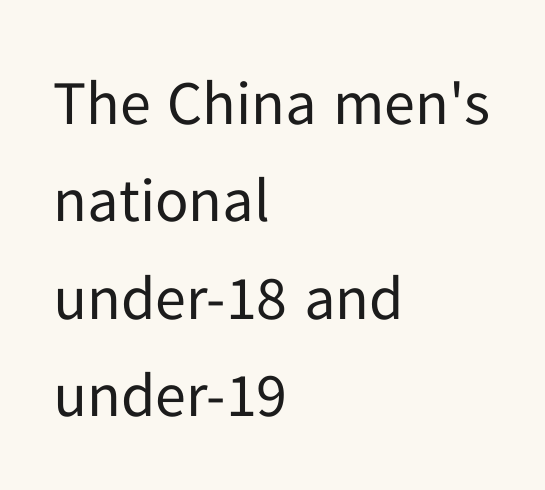
{"serif": "no", "italic": "no", "bold": "no", "weight": "regular", "width": "normal", "stroke_contrast": "low", "x_height": "medium", "monospaced": "no", "underline": "no", "align": "left", "line_spacing": "normal", "line_spacing_ratio": 1.57, "letter_spacing": "normal", "letter_spacing_em": 0.0, "glyph_px": 62}
